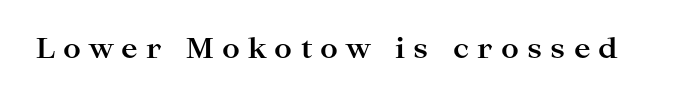
Q: Is the text bold? A: Yes.
Q: Is the text italic (slanted)? A: No, it is upright.
Q: Is the typeface a serif or a sans-serif typeface? A: Serif.
Q: Is the text underlined? A: No.
Q: Is the spacing between letters normal or unusually wide? A: Unusually wide.
Q: Width (condensed, normal, or wide)? A: Wide.
Q: Stroke contrast? A: High.
Q: x-height? A: Medium.
Q: Monospaced? A: No.
